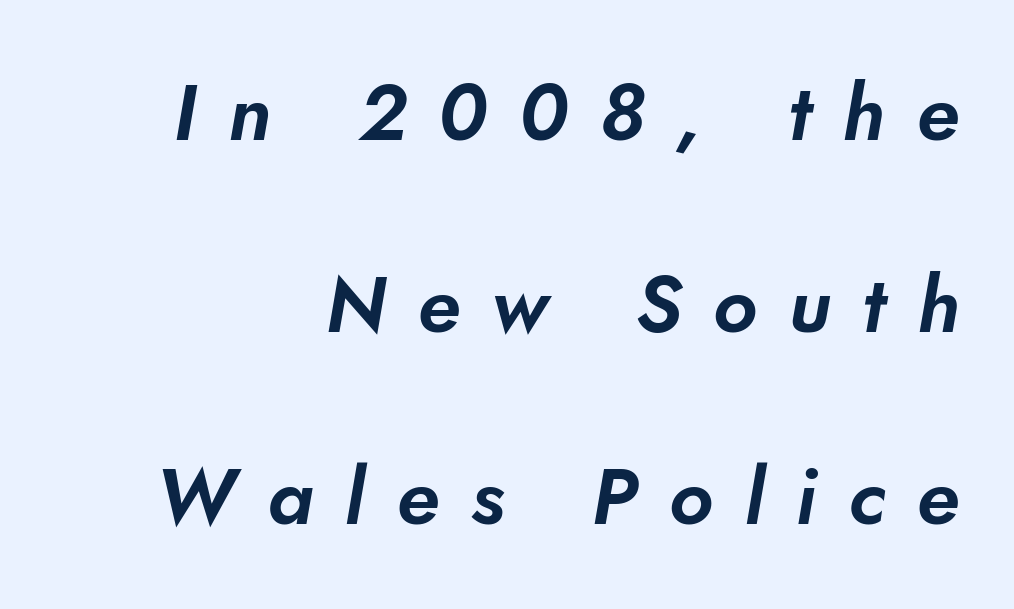
The image shows 79 px sans-serif type; set right-aligned, loose line spacing (2.43x), unusually wide letter spacing (+0.4 em), not underlined; low stroke contrast and a small x-height.
